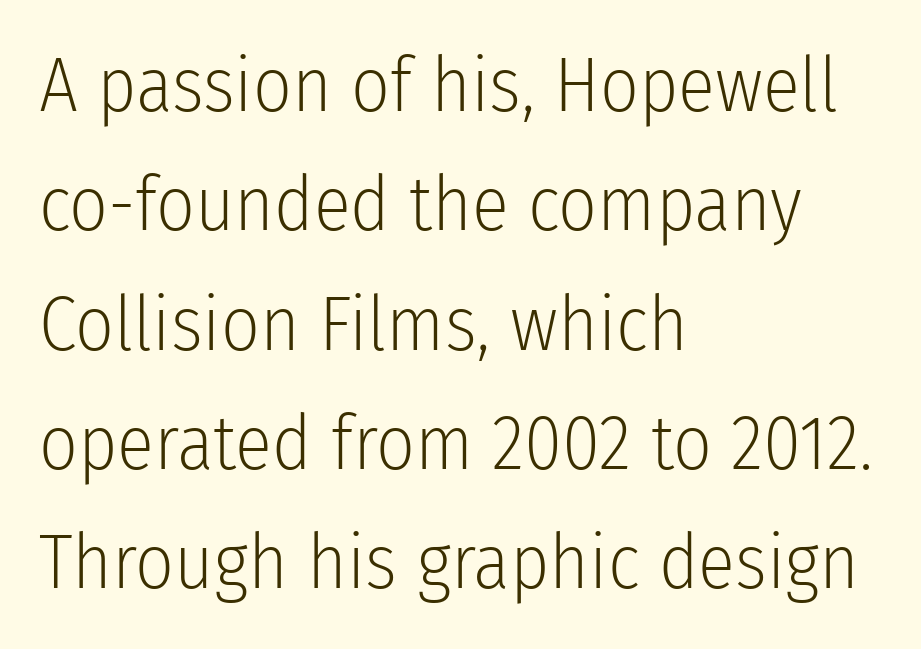
Is the letter spacing exaggerated? No — it looks like the ordinary default. Is the type heavy? It reads as light-to-regular instead. Descender tails drop into unmarked territory. Spacing verdict: proportional, widths tailored to each character.
